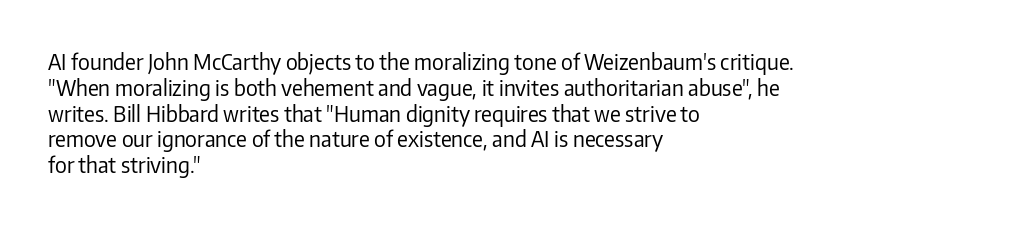
Q: Is the text bold? A: No.
Q: Is the text italic (slanted)? A: No, it is upright.
Q: Is the text underlined? A: No.
Q: How is the paragraph aligned? A: Left-aligned.
Q: Is the spacing between letters normal or unusually wide? A: Normal.
